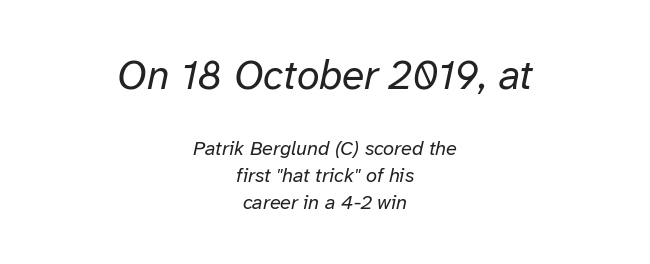
The image shows 41 px regular-weight type, italic (leaning right); set centered, normal line spacing (1.33x), normal letter spacing, not underlined; the first (top) block is 2.05x larger; low stroke contrast and a medium x-height.
